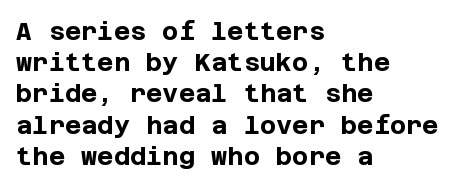
The image shows 25 px bold type, upright; set left-aligned, normal line spacing (1.25x), normal letter spacing, not underlined.
